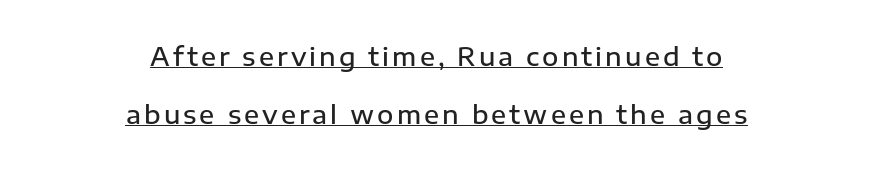
Every stem runs plumb, perpendicular to the baseline. Typographic density is moderately raised because the face is semibold. Is the block centered? Yes — each line is placed symmetrically about the middle. Every word sits above its own underline.
